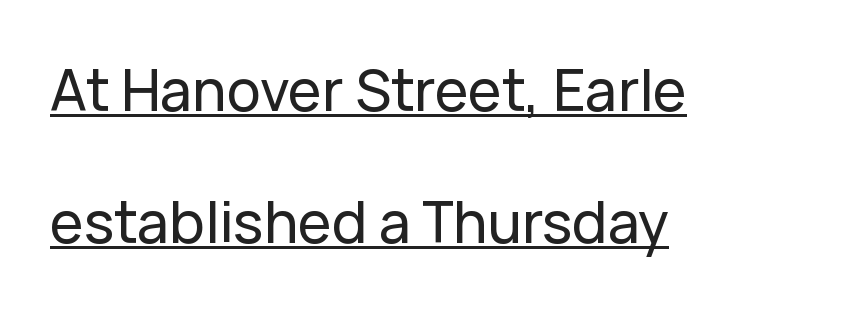
Q: Is the text italic (slanted)? A: No, it is upright.
Q: Is the typeface a serif or a sans-serif typeface? A: Sans-serif.
Q: Is the text underlined? A: Yes.
Q: How is the paragraph aligned? A: Left-aligned.
Q: Is the spacing between letters normal or unusually wide? A: Normal.
Q: Is the spacing between lines tight, normal or loose? A: Loose.
Q: Width (condensed, normal, or wide)? A: Normal.
Q: Stroke contrast? A: Low.
Q: x-height? A: Medium.
Q: Monospaced? A: No.
